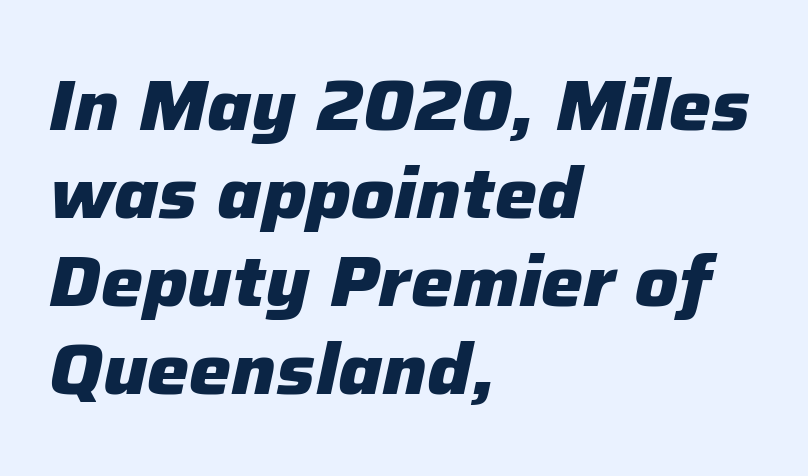
{"italic": "yes", "lean": "right", "slant_degrees": 12, "bold": "yes", "weight": "heavy", "width": "normal", "stroke_contrast": "low", "x_height": "medium", "monospaced": "no", "underline": "no", "align": "left", "line_spacing_ratio": 1.24, "letter_spacing": "normal", "letter_spacing_em": 0.0, "glyph_px": 71}
